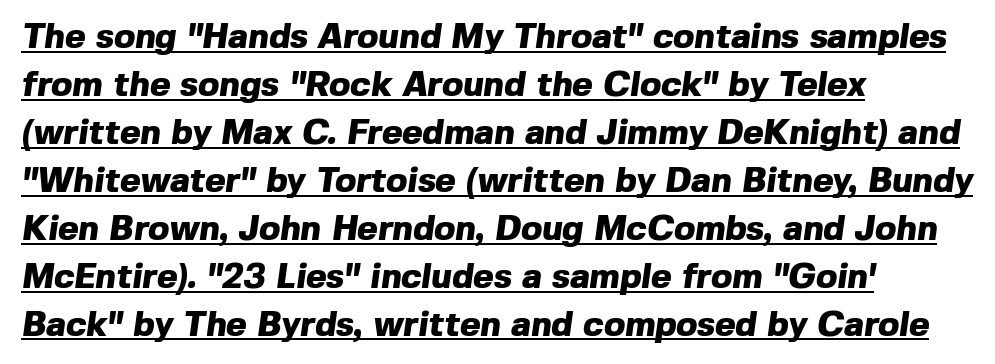
{"serif": "no", "bold": "yes", "weight": "heavy", "width": "normal", "x_height": "medium", "monospaced": "no", "underline": "yes", "align": "left", "line_spacing": "normal", "line_spacing_ratio": 1.37, "letter_spacing": "normal", "letter_spacing_em": 0.0, "glyph_px": 35}
